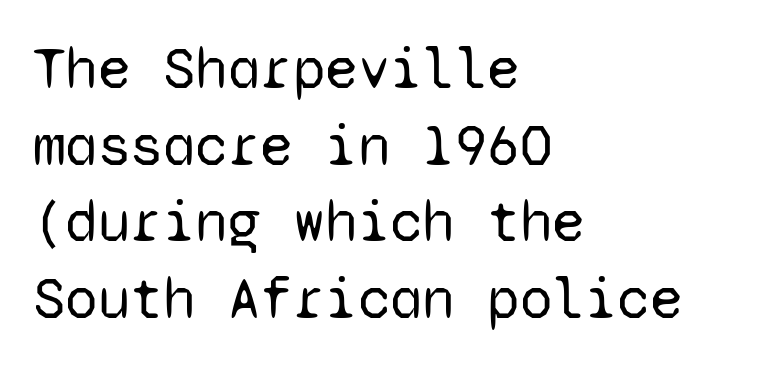
{"serif": "no", "italic": "no", "bold": "no", "weight": "regular", "width": "normal", "stroke_contrast": "low", "x_height": "medium", "monospaced": "yes", "underline": "no", "align": "left", "line_spacing": "normal", "line_spacing_ratio": 1.3, "letter_spacing": "normal", "letter_spacing_em": 0.0, "glyph_px": 59}
